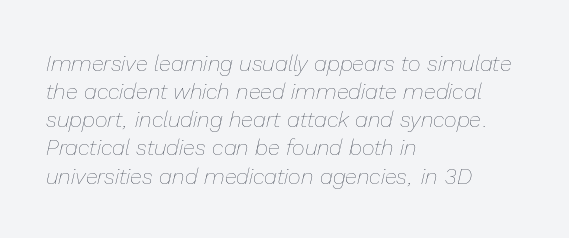
Q: Is the text bold? A: No.
Q: Is the text italic (slanted)? A: Yes, it leans right by about 13 degrees.
Q: Is the text underlined? A: No.
Q: How is the paragraph aligned? A: Left-aligned.
Q: Is the spacing between letters normal or unusually wide? A: Normal.
Q: Is the spacing between lines tight, normal or loose? A: Normal.
